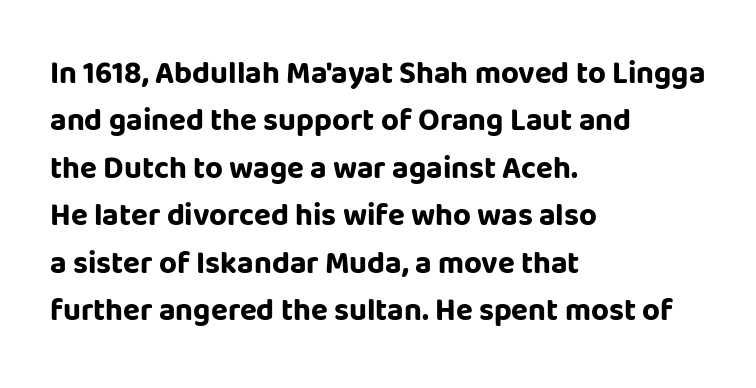
Q: Is the text bold? A: Yes.
Q: Is the text italic (slanted)? A: No, it is upright.
Q: Is the typeface a serif or a sans-serif typeface? A: Sans-serif.
Q: Is the text underlined? A: No.
Q: How is the paragraph aligned? A: Left-aligned.
Q: Is the spacing between letters normal or unusually wide? A: Normal.
Q: Is the spacing between lines tight, normal or loose? A: Normal.
Q: Width (condensed, normal, or wide)? A: Normal.
Q: Stroke contrast? A: Low.
Q: x-height? A: Large.
Q: Monospaced? A: No.
